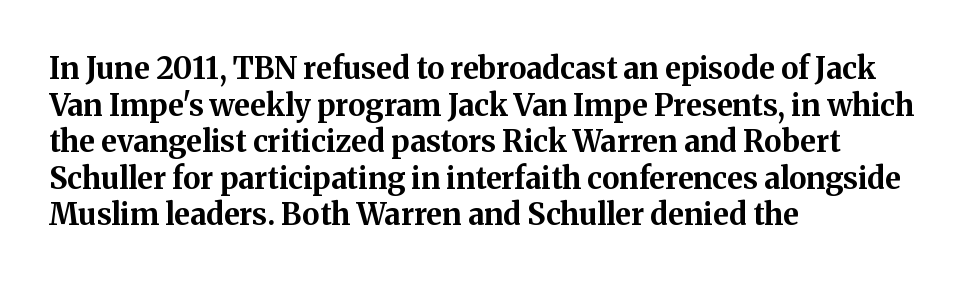
This is heavy type, rendered in bold. Spacing verdict: proportional, widths tailored to each character. This sample is left-justified, so line endings fall wherever the words run out. Here the glyphs are tracked normally, forming tight word shapes.
